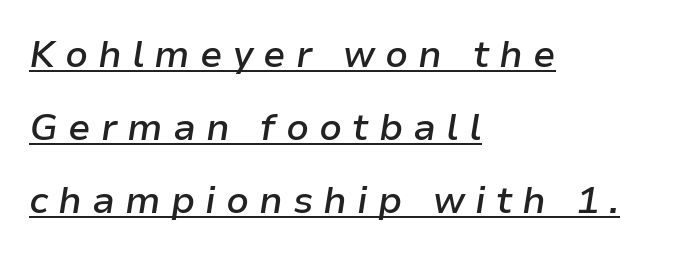
The glyphs look as if they've been sheared to an angle. Weight check: semibold — heavier than regular, not quite bold. In designer terms, the underline attribute is active on this setting. Think of a printed novel: that variable character pitch is what you see here. Students, observe: this is what heavily led, spacious text looks like. Characters follow at a spacing far wider than the type designer built in.
